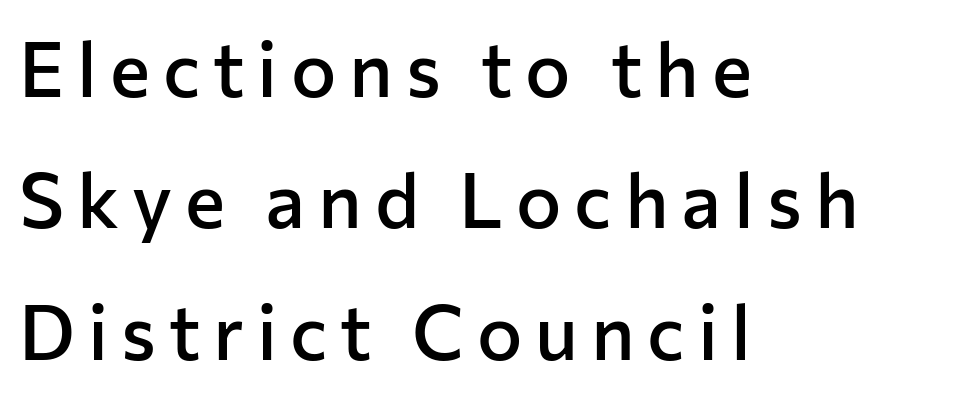
{"serif": "no", "italic": "no", "bold": "semi", "weight": "semibold", "width": "normal", "stroke_contrast": "low", "x_height": "medium", "monospaced": "no", "underline": "no", "align": "left", "line_spacing_ratio": 1.73, "glyph_px": 76}
